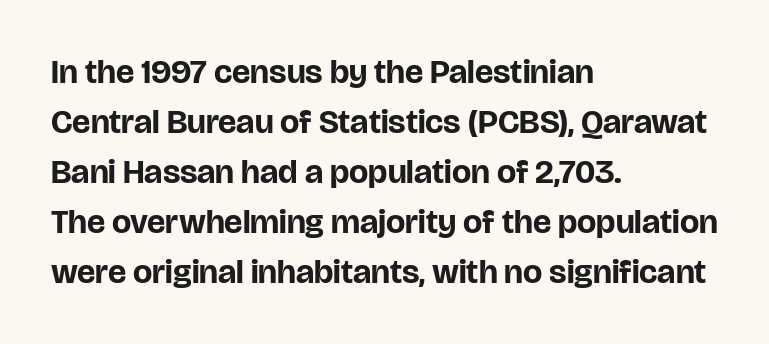
{"serif": "no", "italic": "no", "bold": "yes", "weight": "bold", "width": "normal", "stroke_contrast": "low", "x_height": "large", "monospaced": "no", "underline": "no", "align": "left", "line_spacing": "normal", "line_spacing_ratio": 1.47, "letter_spacing": "normal", "letter_spacing_em": 0.0, "glyph_px": 34}
